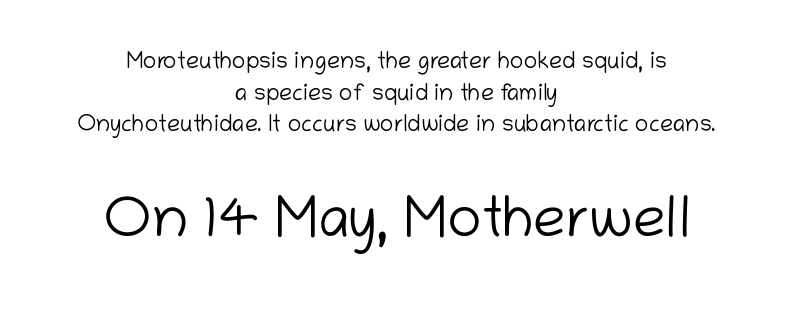
{"serif": "no", "italic": "no", "bold": "no", "weight": "light", "width": "normal", "stroke_contrast": "low", "x_height": "medium", "monospaced": "no", "underline": "no", "align": "center", "line_spacing": "normal", "line_spacing_ratio": 1.38, "letter_spacing": "normal", "letter_spacing_em": 0.0, "larger_block": "second", "size_ratio": 2.52, "glyph_px": 58}
